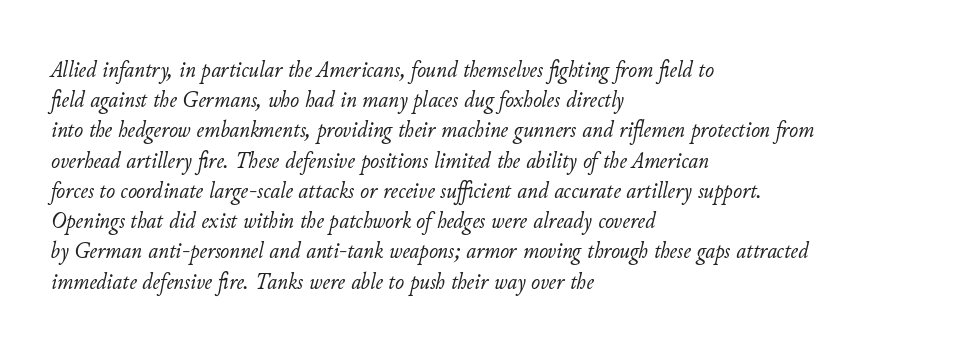
Q: Is the text bold? A: No.
Q: Is the text italic (slanted)? A: Yes, it leans right by about 11 degrees.
Q: Is the text underlined? A: No.
Q: How is the paragraph aligned? A: Left-aligned.
Q: Is the spacing between letters normal or unusually wide? A: Normal.
Q: Is the spacing between lines tight, normal or loose? A: Normal.
